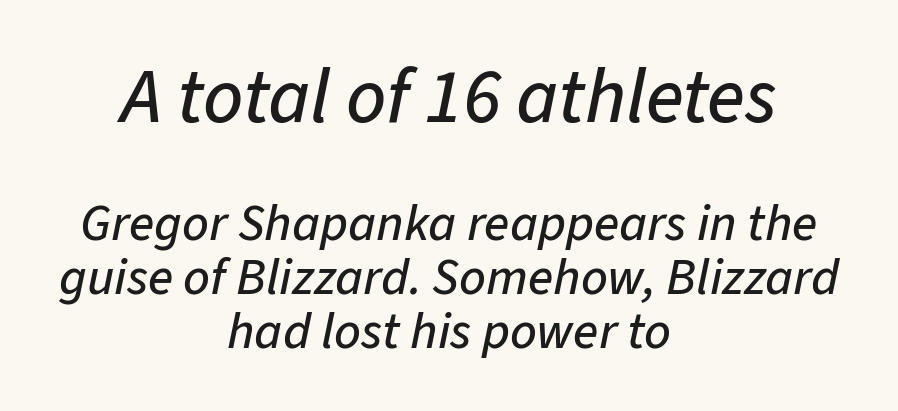
Q: Is the text italic (slanted)? A: Yes, it leans right by about 11 degrees.
Q: Is the text underlined? A: No.
Q: How is the paragraph aligned? A: Centered.
Q: Is the spacing between letters normal or unusually wide? A: Normal.
Q: Is the spacing between lines tight, normal or loose? A: Tight.
Q: Which block of text is set in a larger size, the first (top) or the second (bottom)? A: The first (top) one.
Q: Width (condensed, normal, or wide)? A: Normal.
Q: Stroke contrast? A: Low.
Q: x-height? A: Medium.
Q: Monospaced? A: No.
